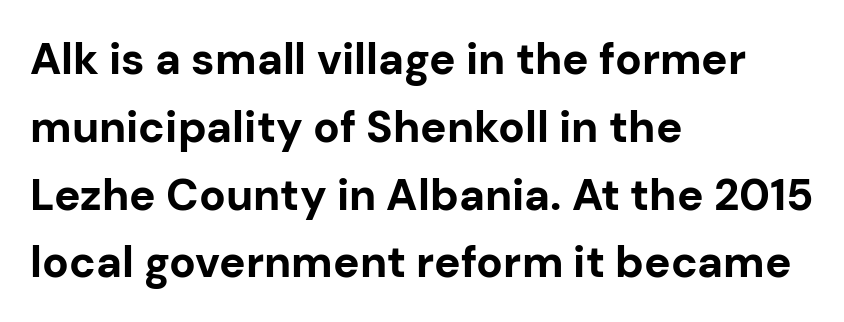
The image shows 44 px bold sans-serif type, upright; set left-aligned, normal line spacing (1.54x), normal letter spacing, not underlined; low stroke contrast and a medium x-height.
